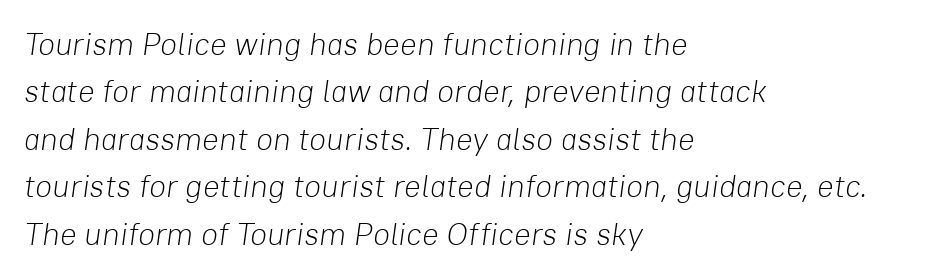
Which margin do the lines hug? The left one — the right edge is uneven. The cut favours lightness, reaching ordinary text weight at its darkest. A typesetter would call this proportional, since set widths differ per character. Rendered with sloped, italic letterforms. Here the glyphs are tracked normally, forming tight word shapes. Any mark beneath the type? The region is blank.
